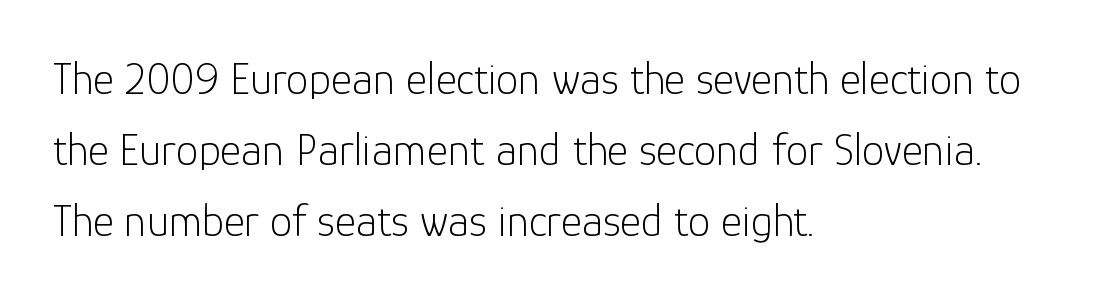
{"serif": "no", "italic": "no", "bold": "no", "weight": "light", "width": "normal", "stroke_contrast": "low", "x_height": "medium", "monospaced": "no", "underline": "no", "align": "left", "line_spacing": "normal", "line_spacing_ratio": 1.58, "letter_spacing": "normal", "letter_spacing_em": 0.0, "glyph_px": 45}
